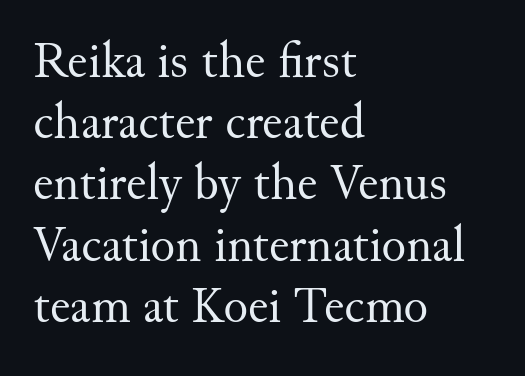
Q: Is the text bold? A: No.
Q: Is the text italic (slanted)? A: No, it is upright.
Q: Is the typeface a serif or a sans-serif typeface? A: Serif.
Q: Is the text underlined? A: No.
Q: How is the paragraph aligned? A: Left-aligned.
Q: Is the spacing between letters normal or unusually wide? A: Normal.
Q: Width (condensed, normal, or wide)? A: Normal.
Q: Stroke contrast? A: Medium.
Q: x-height? A: Small.
Q: Monospaced? A: No.
